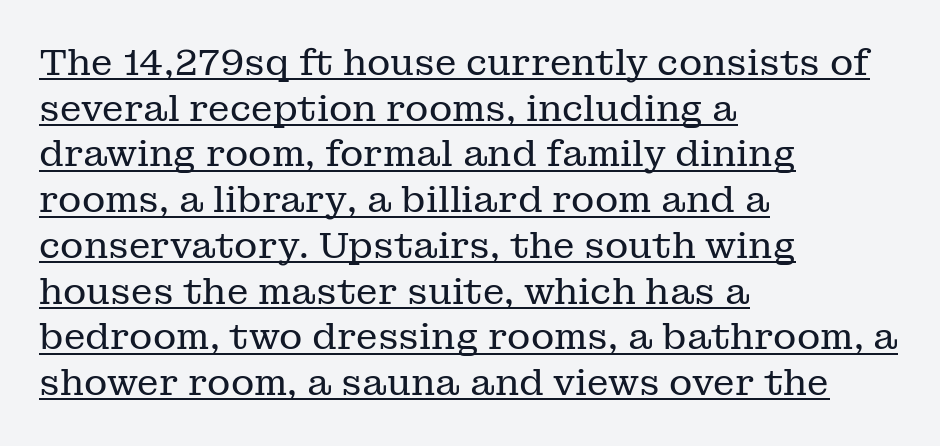
{"serif": "yes", "italic": "no", "bold": "no", "weight": "regular", "width": "normal", "stroke_contrast": "low", "x_height": "medium", "monospaced": "no", "underline": "yes", "align": "left", "line_spacing": "normal", "line_spacing_ratio": 1.27, "letter_spacing": "normal", "letter_spacing_em": 0.0, "glyph_px": 36}
